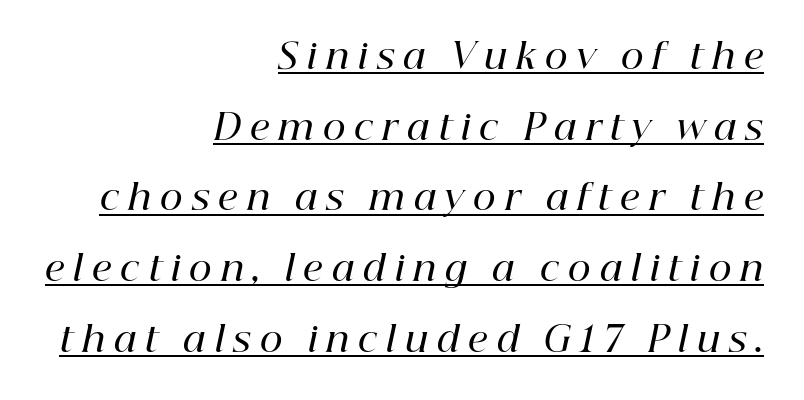
Q: Is the text bold? A: Semi-bold.
Q: Is the text italic (slanted)? A: Yes, it leans right by about 12 degrees.
Q: Is the typeface a serif or a sans-serif typeface? A: Serif.
Q: Is the text underlined? A: Yes.
Q: How is the paragraph aligned? A: Right-aligned.
Q: Is the spacing between letters normal or unusually wide? A: Unusually wide.
Q: Is the spacing between lines tight, normal or loose? A: Loose.
Q: Width (condensed, normal, or wide)? A: Normal.
Q: Stroke contrast? A: High.
Q: x-height? A: Medium.
Q: Monospaced? A: No.
